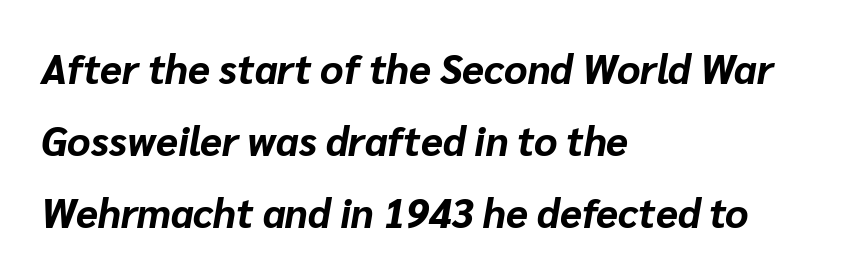
The image shows 40 px bold type, italic (leaning right); set left-aligned, line spacing 1.8x, normal letter spacing, not underlined; low stroke contrast and a medium x-height.
